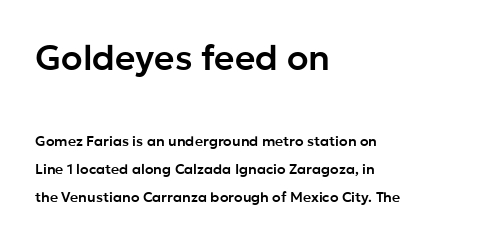
Which chunk is bigger? The first one — the top block dwarfs the bottom. The passage shown is typed in a proportional face where columns would drift. Summary of vertical rhythm: relaxed, with wide interline spacing. The axis of the letterforms is exactly vertical. Regarding serifs, this sample does without them. Unmarked baselines from the first word to the last.
